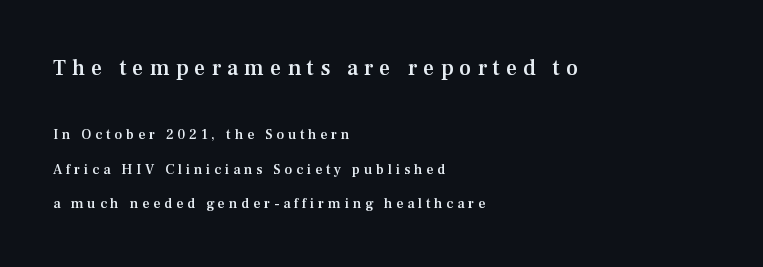
Caption: semibold face, moderately heavy strokes. The space between consecutive lines is lavish. The letters in the upper block stand taller than those in the block below. Is the block centered? No — it sits flush against the left margin.
